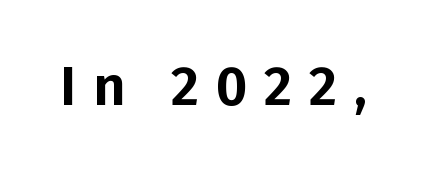
These lines have a slow, spaced-out rhythm from letter to letter. Each letter keeps its own natural width here, so spacing adapts to shape. If you drew a line through each stem, it would be perfectly vertical. Each row of text sits above clean, open space. Typographically, this falls in the sans-serif category.
